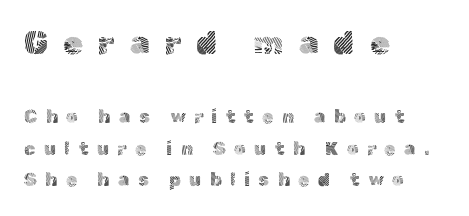
Unmarked baselines from the first word to the last. Here the designer chose a conventional face with non-uniform glyph widths. Counters stay open thanks to moderate or lighter strokes. The letters carry no serifs — their stems end cleanly without finishing strokes. The upper block of text is set noticeably larger than the block beneath it.
